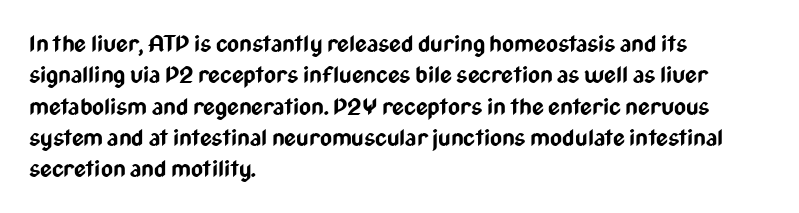
{"italic": "no", "bold": "yes", "underline": "no", "align": "left", "line_spacing": "normal", "line_spacing_ratio": 1.36, "letter_spacing": "normal", "letter_spacing_em": 0.0, "glyph_px": 23}
